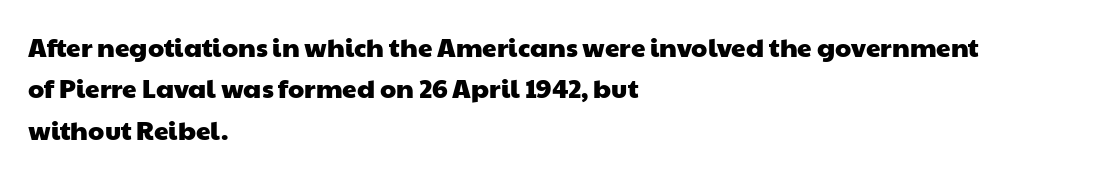
{"underline": "no", "align": "left", "line_spacing": "normal", "line_spacing_ratio": 1.59, "letter_spacing": "normal", "letter_spacing_em": 0.0, "glyph_px": 26}
